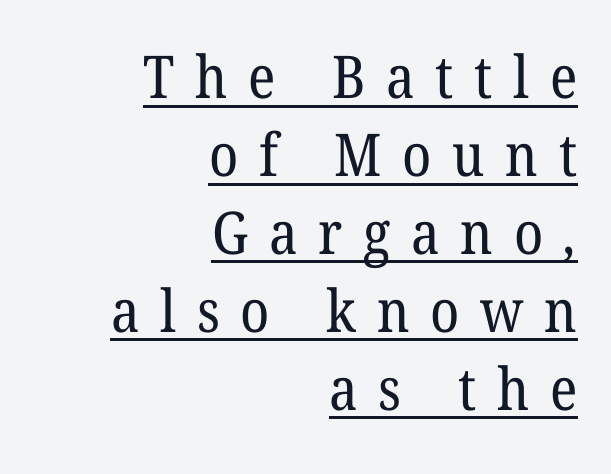
The paragraph shown leans on its right margin. Is this a fixed-width face? No — the glyphs have proportional, varying widths. Heaviness? Minimal to ordinary, like unemphasized prose. The rendering uses a moderate line-height, typical for paragraphs. This is serif lettering, the kind often seen in printed books. Students, note that the glyphs here are deliberately spaced far apart.
